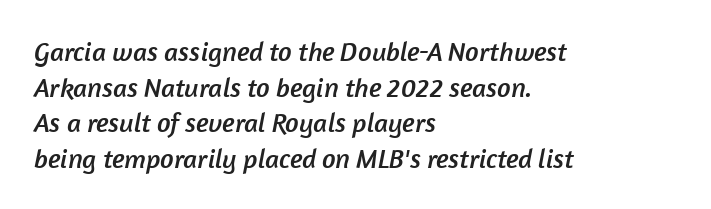
Q: Is the text underlined? A: No.
Q: How is the paragraph aligned? A: Left-aligned.
Q: Is the spacing between letters normal or unusually wide? A: Normal.
Q: Is the spacing between lines tight, normal or loose? A: Normal.
